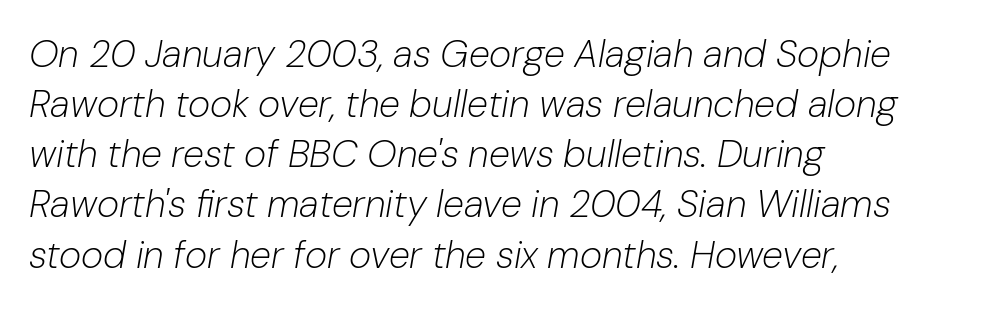
{"italic": "yes", "lean": "right", "slant_degrees": 10, "bold": "no", "weight": "light", "width": "normal", "stroke_contrast": "low", "x_height": "medium", "monospaced": "no", "underline": "no", "align": "left", "line_spacing": "normal", "line_spacing_ratio": 1.32, "letter_spacing": "normal", "letter_spacing_em": 0.0, "glyph_px": 38}
